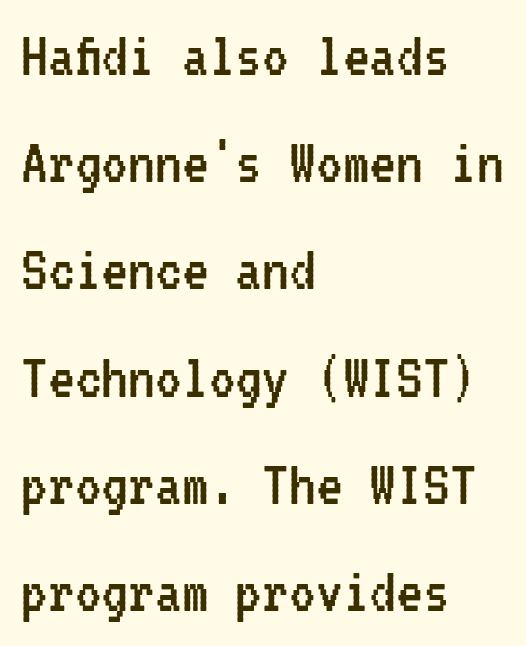
The image shows 67 px regular-weight, condensed sans-serif type, upright, monospaced; set left-aligned, normal line spacing (1.6x), normal letter spacing, not underlined; low stroke contrast and a medium x-height.
